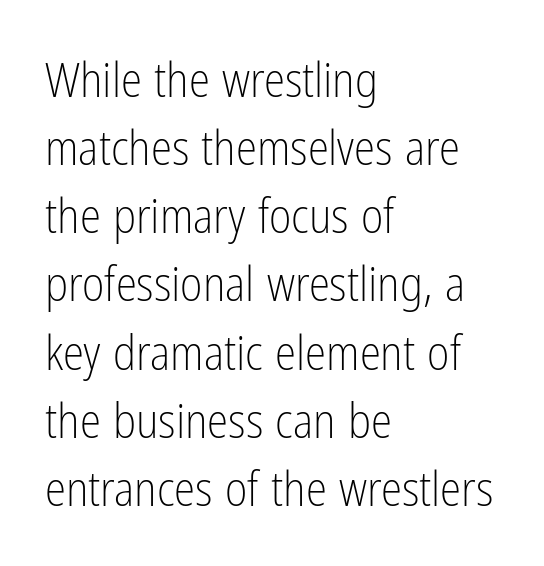
Q: Is the text bold? A: No.
Q: Is the text italic (slanted)? A: No, it is upright.
Q: Is the typeface a serif or a sans-serif typeface? A: Sans-serif.
Q: Is the text underlined? A: No.
Q: How is the paragraph aligned? A: Left-aligned.
Q: Is the spacing between letters normal or unusually wide? A: Normal.
Q: Is the spacing between lines tight, normal or loose? A: Normal.
Q: Width (condensed, normal, or wide)? A: Condensed.
Q: Stroke contrast? A: Low.
Q: x-height? A: Medium.
Q: Monospaced? A: No.
